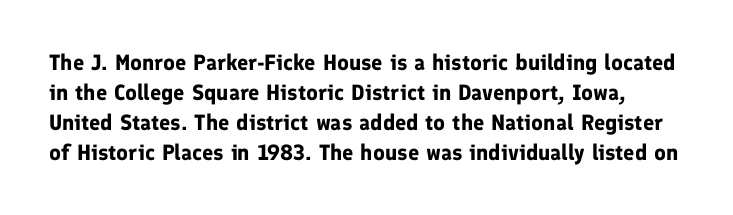
{"italic": "no", "bold": "yes", "underline": "no", "line_spacing": "normal", "line_spacing_ratio": 1.36, "letter_spacing": "normal", "letter_spacing_em": 0.0, "glyph_px": 22}
